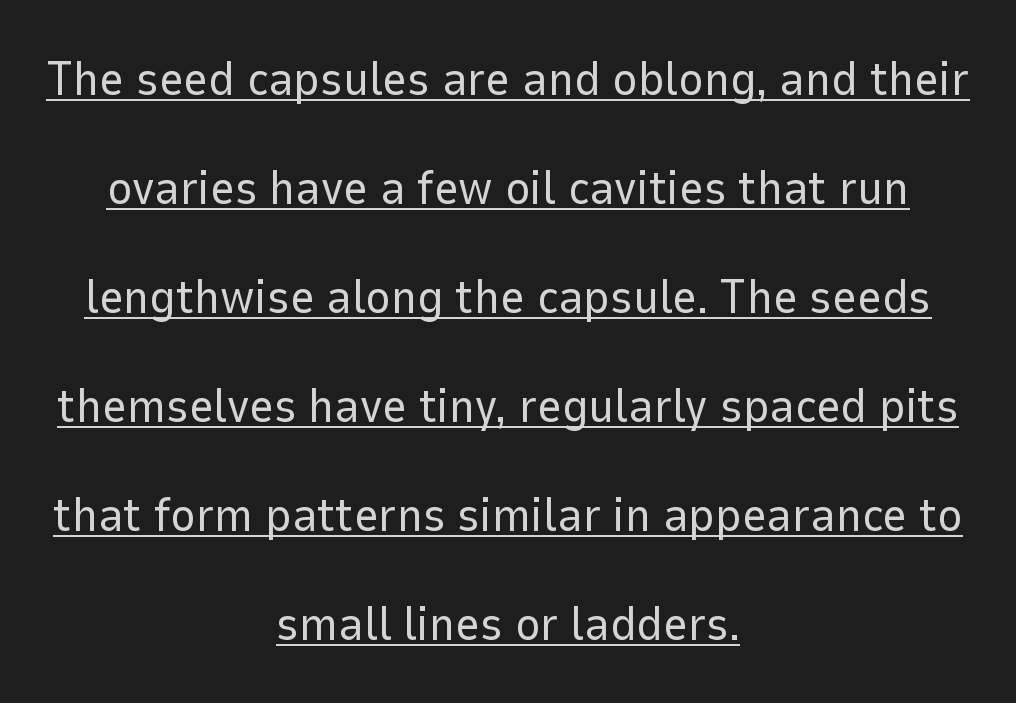
The passage is arranged like a title page — every line centered. No extra tracking has been applied to these lines. The block of text is sparse from top to bottom, with ample space between rows. Nope, not italic — everything's standing straight. A typesetter would call this proportional, since set widths differ per character. Check where the strokes stop: nothing finishes them off — pure sans.
